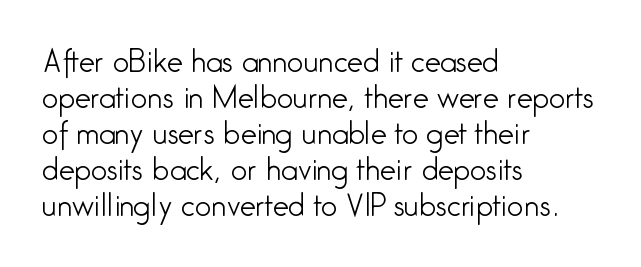
Q: Is the text bold? A: No.
Q: Is the text italic (slanted)? A: No, it is upright.
Q: Is the typeface a serif or a sans-serif typeface? A: Sans-serif.
Q: Is the text underlined? A: No.
Q: How is the paragraph aligned? A: Left-aligned.
Q: Is the spacing between letters normal or unusually wide? A: Normal.
Q: Width (condensed, normal, or wide)? A: Condensed.
Q: Stroke contrast? A: Low.
Q: x-height? A: Medium.
Q: Monospaced? A: No.
